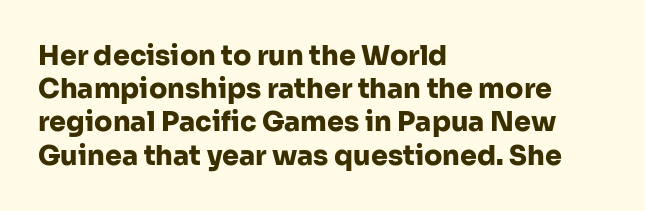
{"italic": "no", "bold": "yes", "underline": "no", "align": "left", "line_spacing_ratio": 1.23, "letter_spacing": "normal", "letter_spacing_em": 0.0, "glyph_px": 27}
